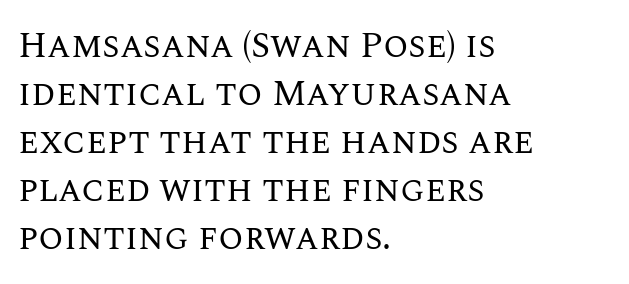
The image shows 36 px regular-weight type, upright; set left-aligned, normal line spacing (1.33x), normal letter spacing, not underlined; medium stroke contrast and a large x-height.
